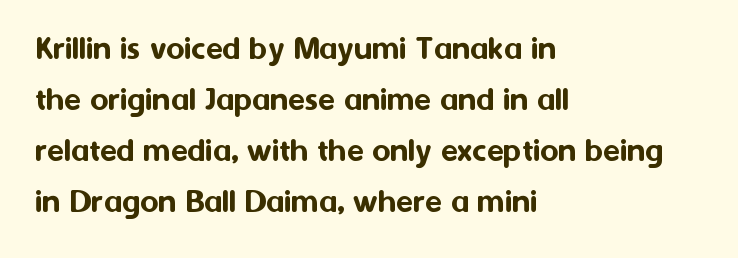
The image shows 35 px sans-serif type, upright; set left-aligned, normal line spacing (1.46x), normal letter spacing, not underlined; medium stroke contrast and a medium x-height.
